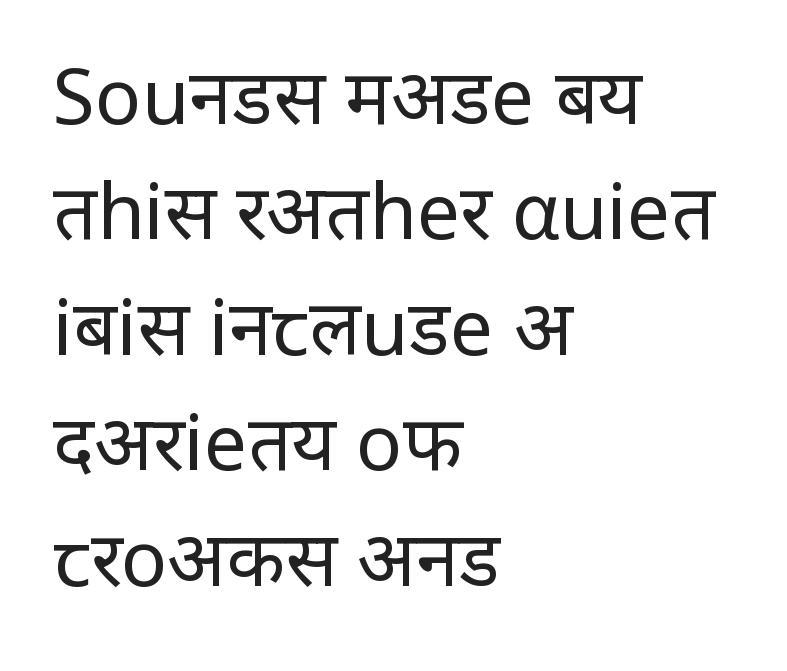
Q: Is the text bold? A: No.
Q: Is the text italic (slanted)? A: No, it is upright.
Q: Is the typeface a serif or a sans-serif typeface? A: Sans-serif.
Q: Is the text underlined? A: No.
Q: How is the paragraph aligned? A: Left-aligned.
Q: Is the spacing between letters normal or unusually wide? A: Normal.
Q: Is the spacing between lines tight, normal or loose? A: Normal.
Q: Width (condensed, normal, or wide)? A: Condensed.
Q: Stroke contrast? A: Low.
Q: x-height? A: Large.
Q: Monospaced? A: No.
